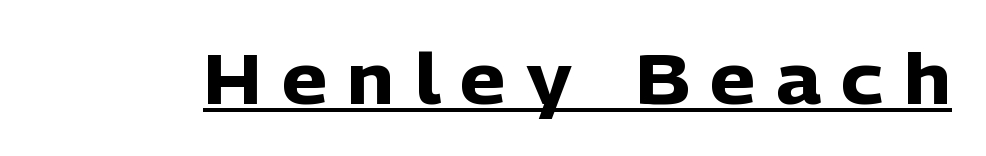
{"serif": "no", "italic": "no", "bold": "yes", "weight": "heavy", "width": "normal", "stroke_contrast": "low", "x_height": "medium", "monospaced": "no", "underline": "yes", "letter_spacing": "wide", "letter_spacing_em": 0.29, "glyph_px": 71}
